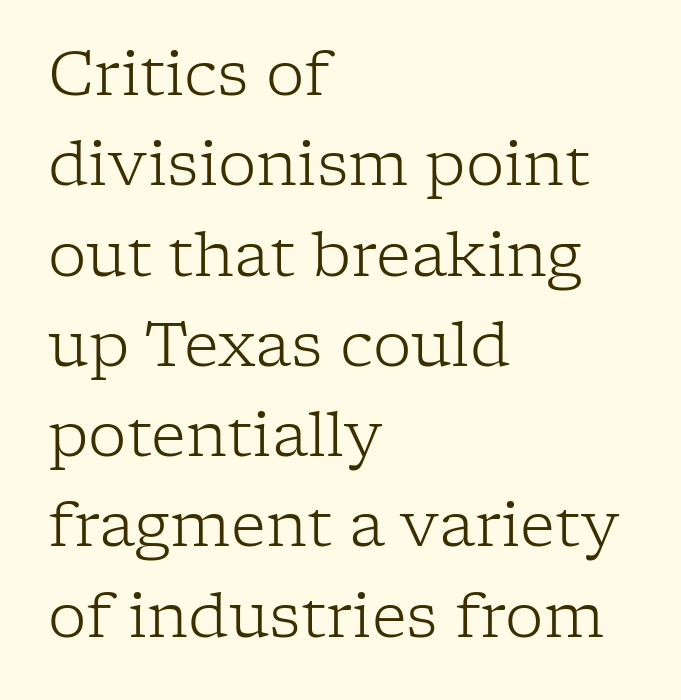
Descenders hang freely into open space. The horizontal fit of the characters is conventional and even. This is the regular roman posture of the typeface. In CSS terms this would be text-align: left. No extra ink here — the face is not bold.
